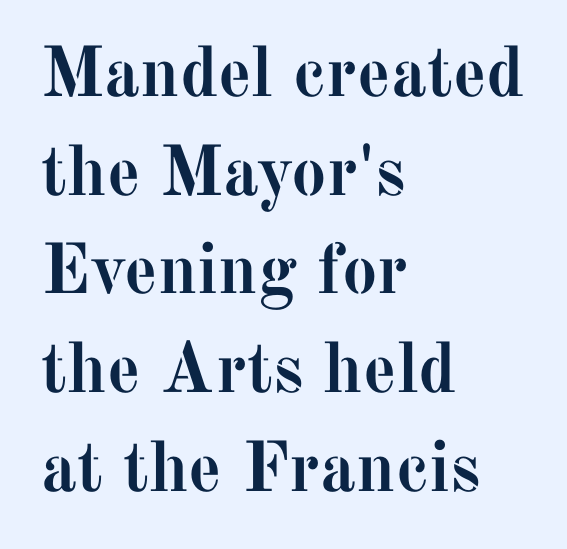
The image shows 71 px semibold serif type, upright; set left-aligned, normal line spacing (1.39x), normal letter spacing, not underlined; medium stroke contrast and a medium x-height.
